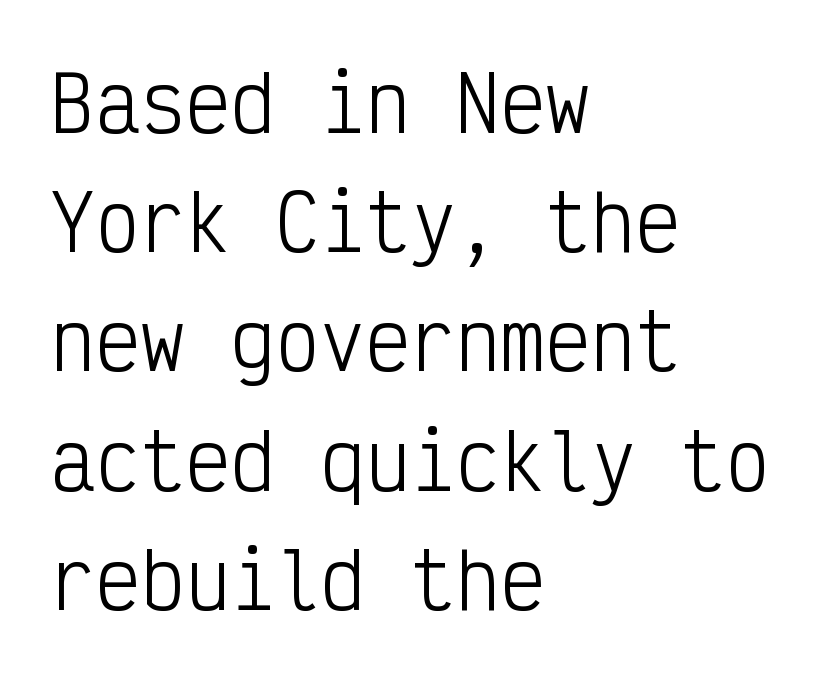
The image shows 75 px light, condensed sans-serif type, upright, monospaced; set left-aligned, normal line spacing (1.59x), normal letter spacing, not underlined; low stroke contrast and a medium x-height.
